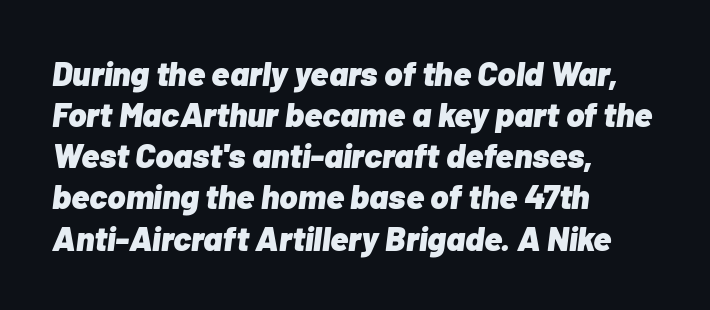
{"italic": "yes", "lean": "right", "slant_degrees": 7, "bold": "yes", "weight": "heavy", "width": "normal", "stroke_contrast": "low", "x_height": "medium", "monospaced": "no", "underline": "no", "align": "left", "line_spacing_ratio": 1.21, "letter_spacing": "normal", "letter_spacing_em": 0.0, "glyph_px": 34}
